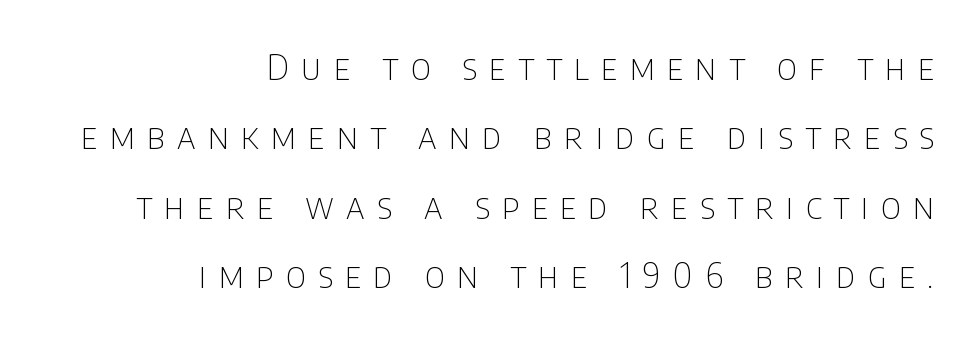
The image shows 35 px thin, condensed sans-serif type, upright; set right-aligned, loose line spacing (1.98x), unusually wide letter spacing (+0.35 em), not underlined; low stroke contrast and a large x-height.
